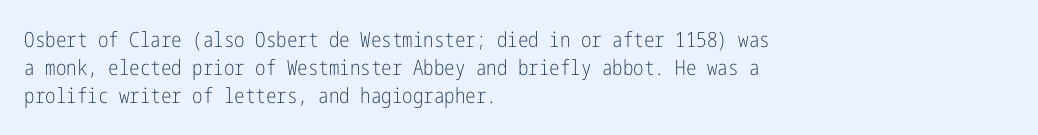
Q: Is the text bold? A: No.
Q: Is the text italic (slanted)? A: No, it is upright.
Q: Is the text underlined? A: No.
Q: How is the paragraph aligned? A: Left-aligned.
Q: Is the spacing between letters normal or unusually wide? A: Normal.
Q: Is the spacing between lines tight, normal or loose? A: Normal.
